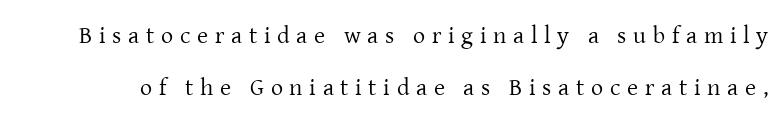
The image shows 24 px text type, upright; set loose line spacing (2.15x), unusually wide letter spacing (+0.28 em), not underlined.
